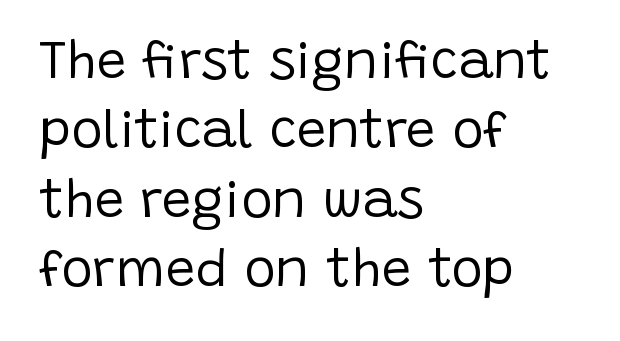
The paragraph shown leans on its left margin. On a weight scale, this lands at 450 or below. The foot of each line stays bare and open. This block has exactly the height ordinary leading produces. A typesetter would call this zero additional tracking. You could not count columns in this text — the font is proportionally spaced.
